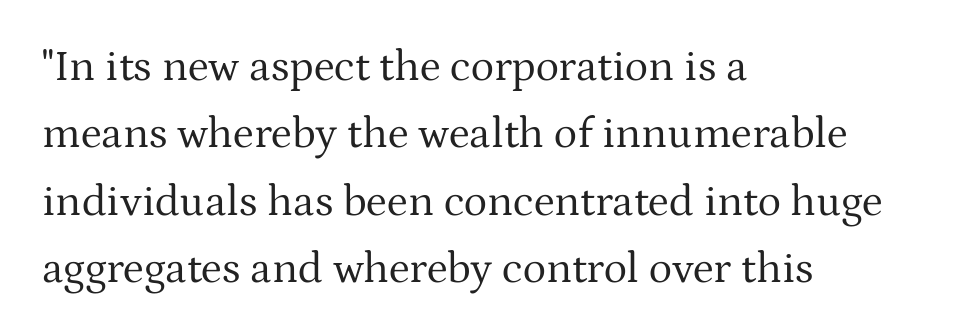
The text block is weighted toward the left margin, trailing off unevenly rightward. Typographically, this falls in the serif category. These lines sit exactly where default settings would place them. Each letter keeps its own natural width here, so spacing adapts to shape. A light-to-regular cut is what we see here. What stands out about the letter spacing? Nothing — it is the standard amount.
